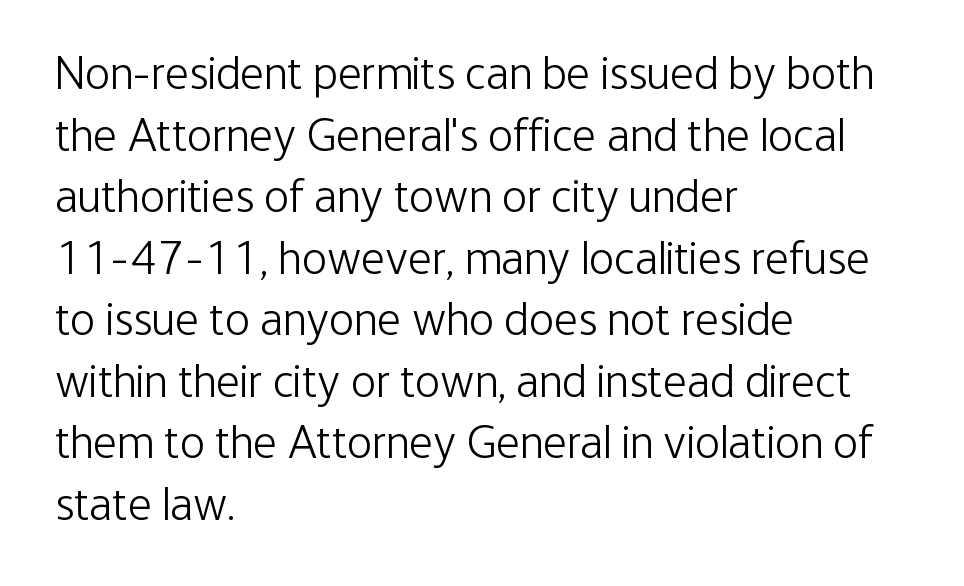
{"serif": "no", "italic": "no", "bold": "no", "weight": "light", "width": "condensed", "stroke_contrast": "low", "x_height": "medium", "monospaced": "no", "underline": "no", "align": "left", "line_spacing": "normal", "line_spacing_ratio": 1.31, "letter_spacing": "normal", "letter_spacing_em": 0.0, "glyph_px": 47}
